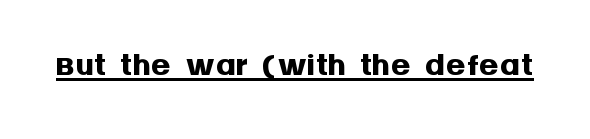
Here the designer chose a conventional face with non-uniform glyph widths. The horizontal fit of the characters is conventional and even. Descenders here cross a horizontal rule under the line. Upright lettering throughout. On the weight axis this lands at bold, roughly 700.
